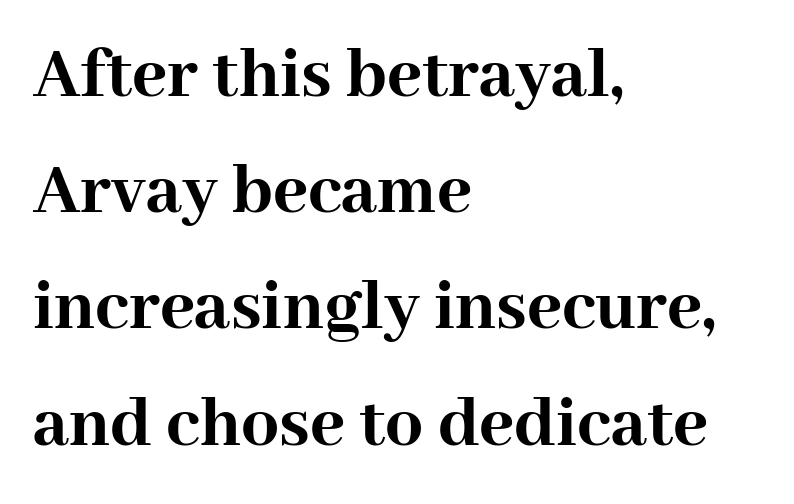
{"serif": "yes", "italic": "no", "bold": "yes", "weight": "semibold", "width": "normal", "stroke_contrast": "high", "x_height": "medium", "monospaced": "no", "underline": "no", "align": "left", "line_spacing": "normal", "line_spacing_ratio": 1.55, "letter_spacing": "normal", "letter_spacing_em": 0.0, "glyph_px": 75}
